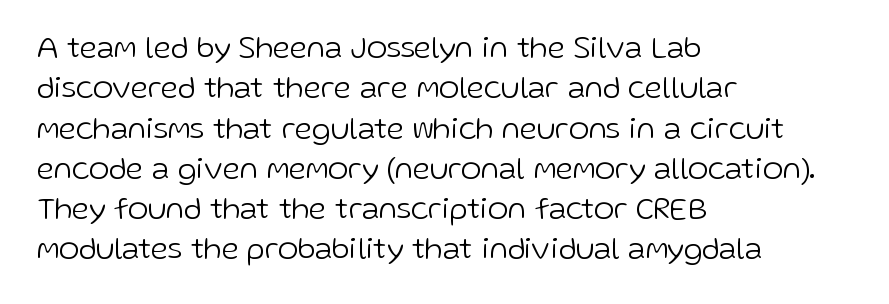
Q: Is the text bold? A: No.
Q: Is the text italic (slanted)? A: No, it is upright.
Q: Is the typeface a serif or a sans-serif typeface? A: Sans-serif.
Q: Is the text underlined? A: No.
Q: How is the paragraph aligned? A: Left-aligned.
Q: Is the spacing between letters normal or unusually wide? A: Normal.
Q: Is the spacing between lines tight, normal or loose? A: Normal.
Q: Width (condensed, normal, or wide)? A: Normal.
Q: Stroke contrast? A: Low.
Q: x-height? A: Medium.
Q: Monospaced? A: No.
